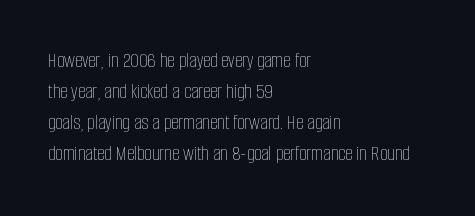
{"italic": "no", "bold": "no", "underline": "no", "align": "left", "line_spacing": "normal", "line_spacing_ratio": 1.48, "letter_spacing": "normal", "letter_spacing_em": 0.0, "glyph_px": 21}
